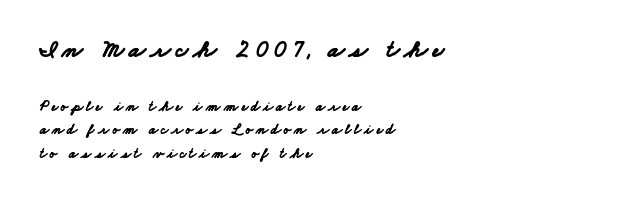
{"bold": "yes", "underline": "no", "align": "left", "line_spacing": "normal", "line_spacing_ratio": 1.68, "letter_spacing": "wide", "letter_spacing_em": 0.2, "larger_block": "first", "size_ratio": 1.71, "glyph_px": 24}
